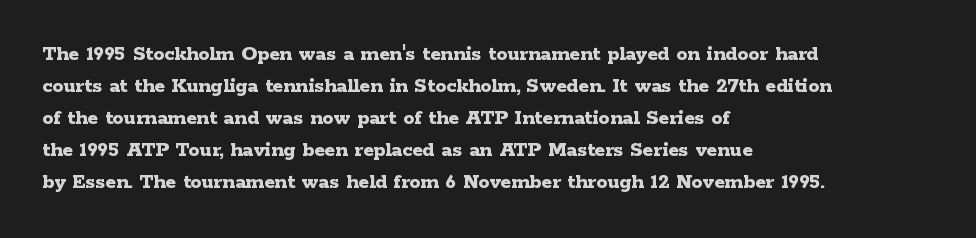
Students, observe: this is what conventionally led text looks like. Ascenders rise straight up at ninety degrees. Pretty heavy lettering here — definitely bold. The words here are not underlined.
